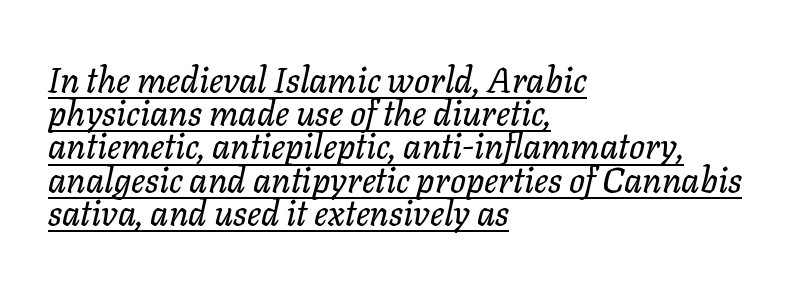
The image shows 35 px text type, italic (leaning right); set left-aligned, tight line spacing (0.95x), normal letter spacing, underlined; low stroke contrast and a medium x-height.
